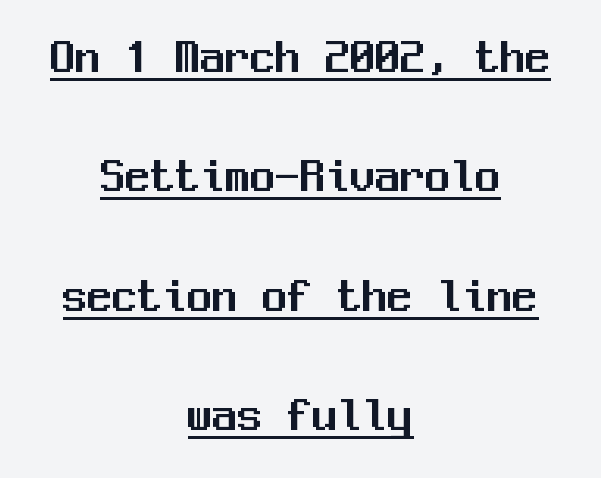
{"serif": "no", "italic": "no", "width": "normal", "stroke_contrast": "medium", "x_height": "medium", "monospaced": "yes", "underline": "yes", "align": "center", "line_spacing": "loose", "line_spacing_ratio": 2.39, "letter_spacing": "normal", "letter_spacing_em": 0.0, "glyph_px": 50}
